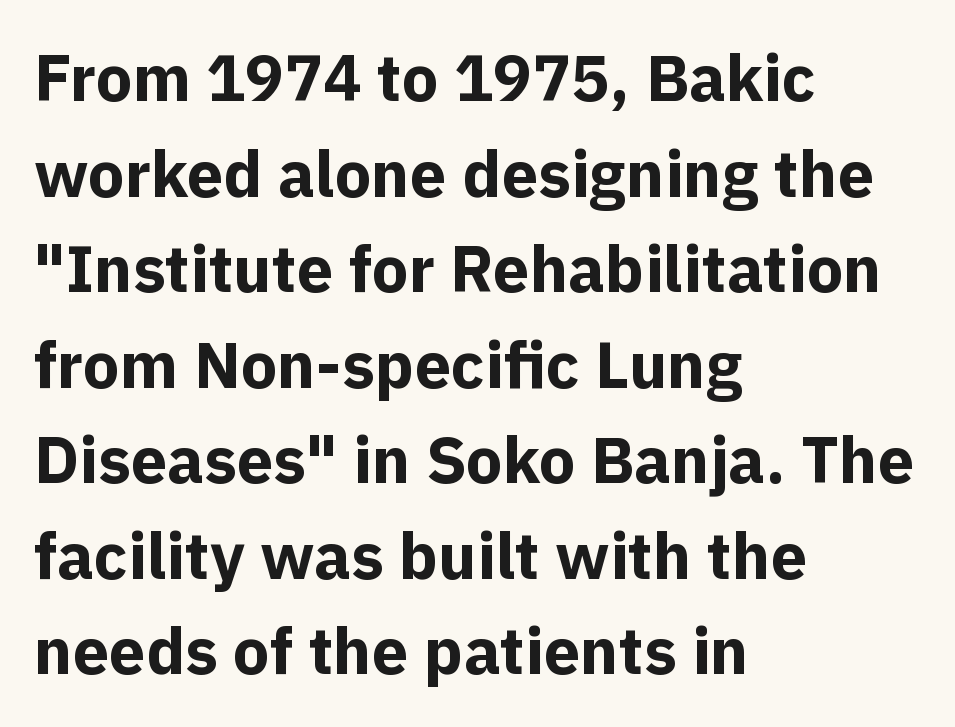
The image shows 65 px bold sans-serif type, upright; set left-aligned, normal line spacing (1.47x), normal letter spacing, not underlined; a medium x-height.
